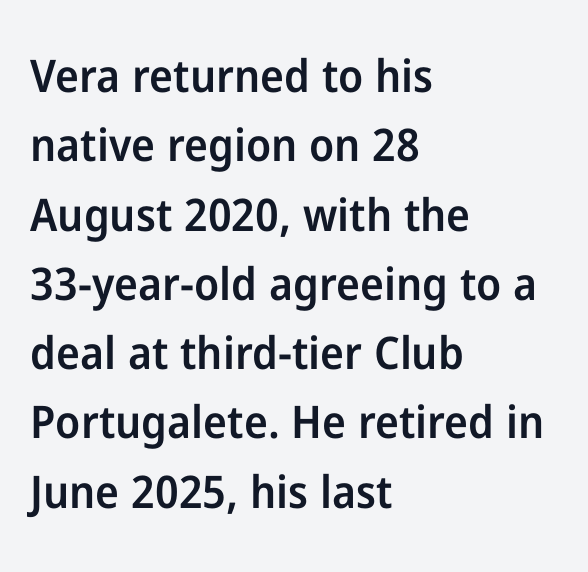
Q: Is the text bold? A: Semi-bold.
Q: Is the text italic (slanted)? A: No, it is upright.
Q: Is the typeface a serif or a sans-serif typeface? A: Sans-serif.
Q: Is the text underlined? A: No.
Q: How is the paragraph aligned? A: Left-aligned.
Q: Is the spacing between letters normal or unusually wide? A: Normal.
Q: Is the spacing between lines tight, normal or loose? A: Normal.
Q: Width (condensed, normal, or wide)? A: Normal.
Q: Stroke contrast? A: Low.
Q: x-height? A: Medium.
Q: Monospaced? A: No.
